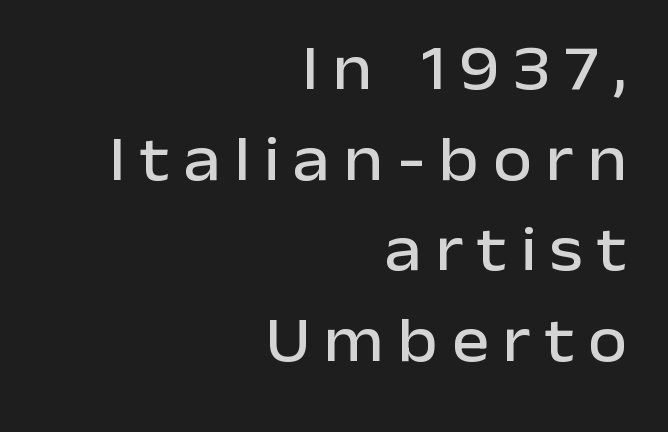
Q: Is the text italic (slanted)? A: No, it is upright.
Q: Is the typeface a serif or a sans-serif typeface? A: Sans-serif.
Q: Is the text underlined? A: No.
Q: How is the paragraph aligned? A: Right-aligned.
Q: Is the spacing between letters normal or unusually wide? A: Unusually wide.
Q: Is the spacing between lines tight, normal or loose? A: Normal.
Q: Width (condensed, normal, or wide)? A: Normal.
Q: Stroke contrast? A: Low.
Q: x-height? A: Medium.
Q: Monospaced? A: No.
